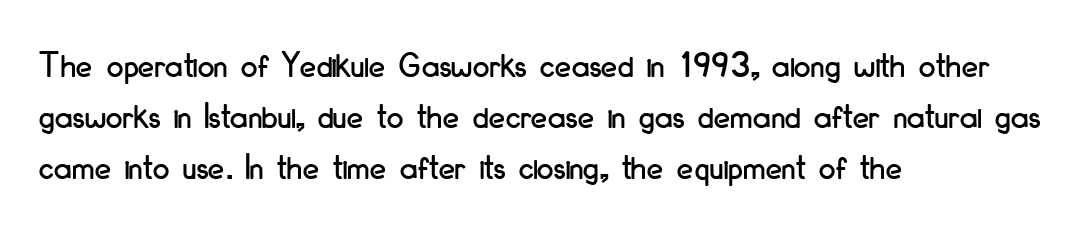
Q: Is the text italic (slanted)? A: No, it is upright.
Q: Is the typeface a serif or a sans-serif typeface? A: Sans-serif.
Q: Is the text underlined? A: No.
Q: How is the paragraph aligned? A: Left-aligned.
Q: Is the spacing between letters normal or unusually wide? A: Normal.
Q: Is the spacing between lines tight, normal or loose? A: Normal.
Q: Width (condensed, normal, or wide)? A: Condensed.
Q: Stroke contrast? A: Low.
Q: x-height? A: Small.
Q: Monospaced? A: No.
